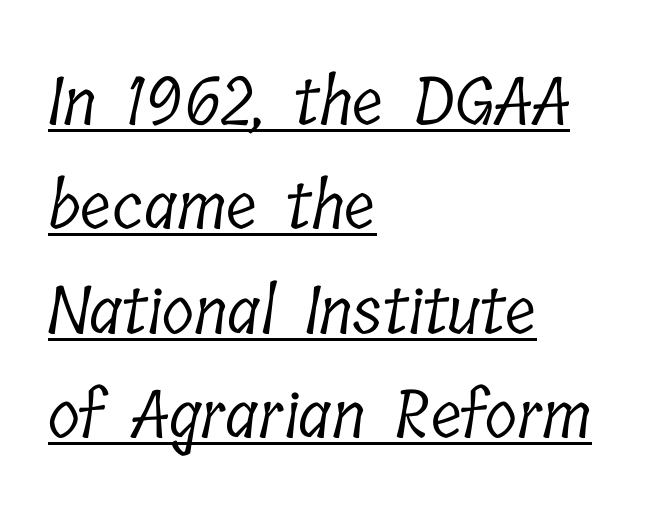
The image shows 66 px light, condensed serif type; set left-aligned, normal line spacing (1.58x), normal letter spacing, underlined; low stroke contrast and a medium x-height.
